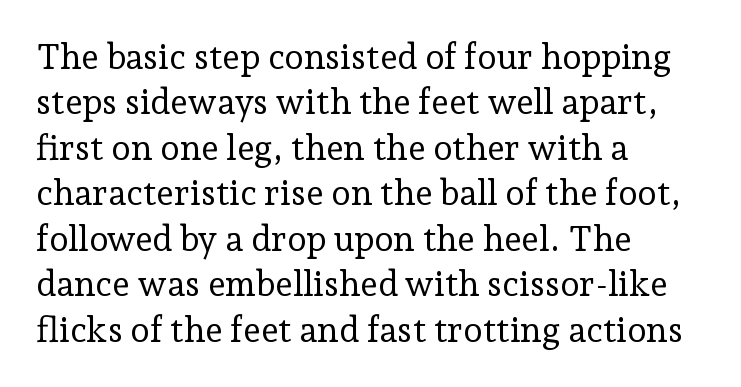
{"serif": "yes", "italic": "no", "bold": "no", "weight": "regular", "width": "normal", "stroke_contrast": "low", "x_height": "medium", "monospaced": "no", "underline": "no", "align": "left", "line_spacing": "normal", "line_spacing_ratio": 1.3, "letter_spacing": "normal", "letter_spacing_em": 0.0, "glyph_px": 35}
